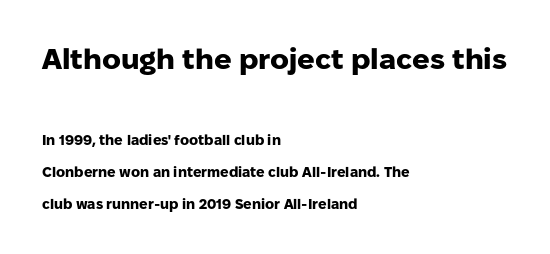
Q: Is the text bold? A: Yes.
Q: Is the text italic (slanted)? A: No, it is upright.
Q: Is the typeface a serif or a sans-serif typeface? A: Sans-serif.
Q: Is the text underlined? A: No.
Q: How is the paragraph aligned? A: Left-aligned.
Q: Is the spacing between letters normal or unusually wide? A: Normal.
Q: Is the spacing between lines tight, normal or loose? A: Loose.
Q: Which block of text is set in a larger size, the first (top) or the second (bottom)? A: The first (top) one.
Q: Width (condensed, normal, or wide)? A: Normal.
Q: Stroke contrast? A: Low.
Q: x-height? A: Medium.
Q: Monospaced? A: No.
